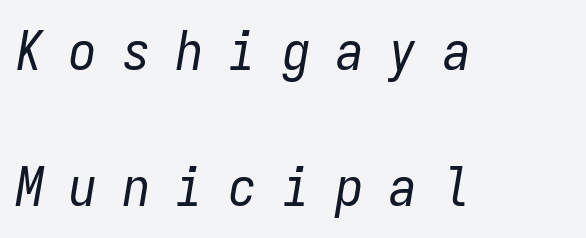
The image shows 55 px regular-weight, condensed type, italic (leaning right), monospaced; set left-aligned, loose line spacing (2.47x), unusually wide letter spacing (+0.47 em), not underlined; low stroke contrast and a medium x-height.
